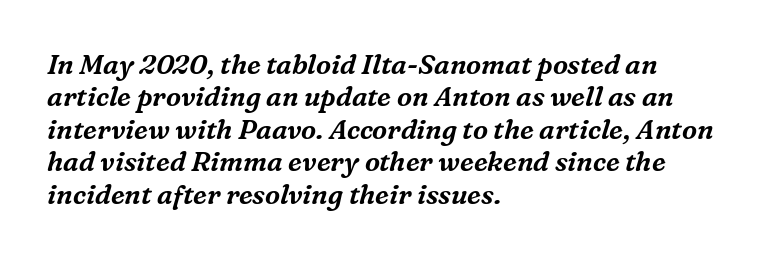
{"italic": "yes", "lean": "right", "slant_degrees": 16, "underline": "no", "align": "left", "line_spacing_ratio": 1.2, "letter_spacing": "normal", "letter_spacing_em": 0.0, "glyph_px": 27}
